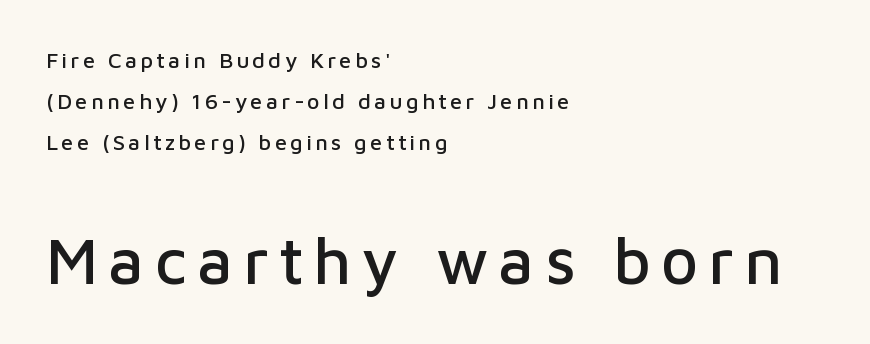
Q: Is the text italic (slanted)? A: No, it is upright.
Q: Is the typeface a serif or a sans-serif typeface? A: Sans-serif.
Q: Is the text underlined? A: No.
Q: How is the paragraph aligned? A: Left-aligned.
Q: Which block of text is set in a larger size, the first (top) or the second (bottom)? A: The second (bottom) one.
Q: Width (condensed, normal, or wide)? A: Normal.
Q: Stroke contrast? A: Low.
Q: x-height? A: Medium.
Q: Monospaced? A: No.
